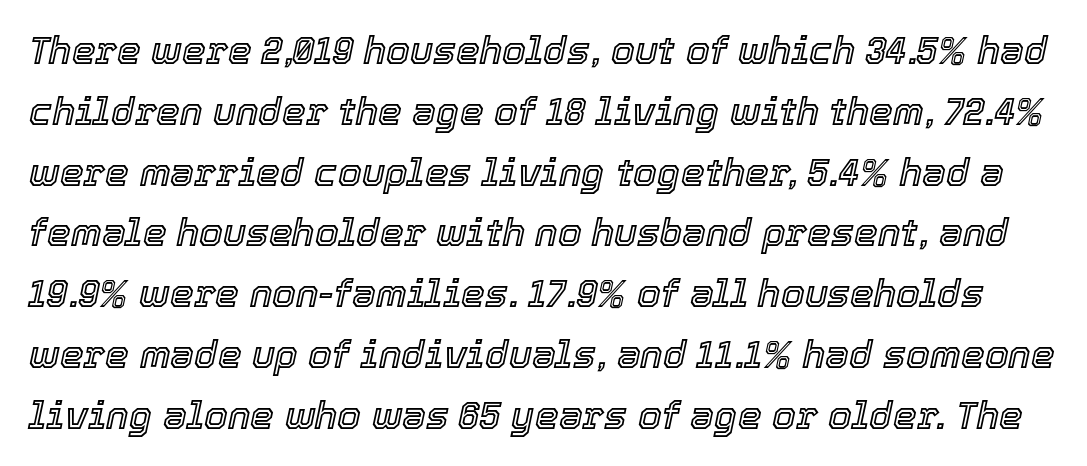
{"italic": "yes", "lean": "right", "slant_degrees": 12, "width": "normal", "x_height": "medium", "monospaced": "no", "underline": "no", "line_spacing": "normal", "line_spacing_ratio": 1.6, "letter_spacing": "normal", "letter_spacing_em": 0.0, "glyph_px": 38}
